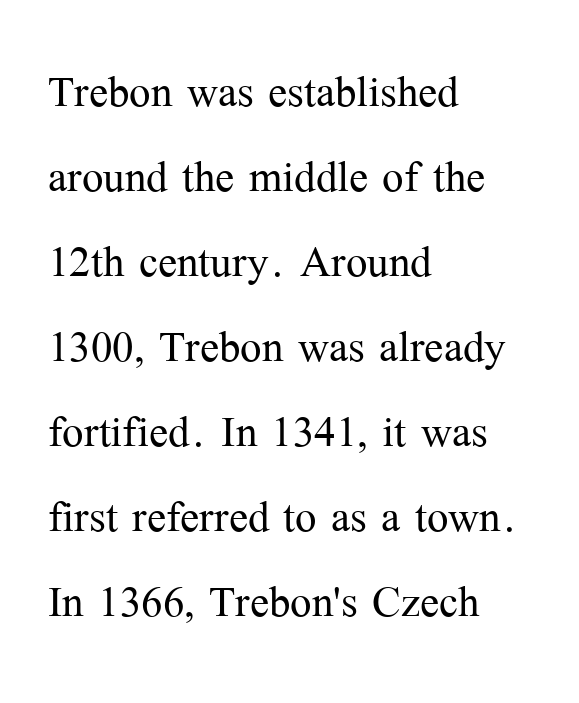
The ragged edge is on the right, which tells us the setting is flush left. Reading down the column, the eye jumps a familiar distance to each next line. Does the type have serifs? Yes, each stem ends in a small foot. Honestly, the letter spacing is just normal — you wouldn't notice it.
